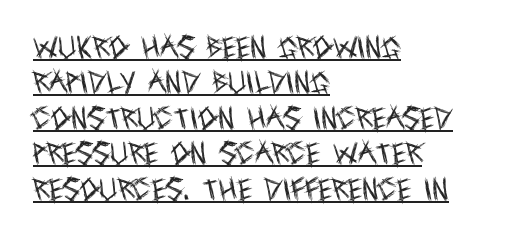
The image shows 25 px text type, upright; set left-aligned, normal line spacing (1.42x), normal letter spacing, underlined.
